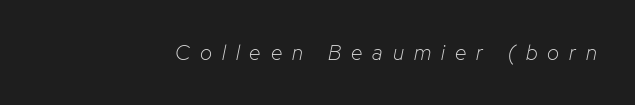
Descenders hang freely into open space. Italic: yes, the glyphs are oblique. Glyph-to-glyph distance is far greater than everyday printed text. Bold? No — there's no thickening of the strokes.
